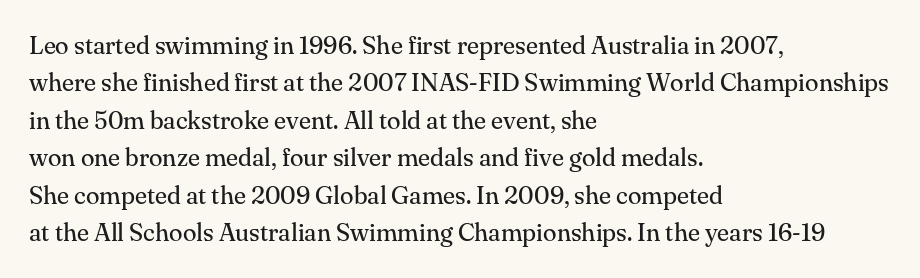
The image shows 25 px text type, upright; set left-aligned, normal line spacing (1.5x), normal letter spacing, not underlined.
